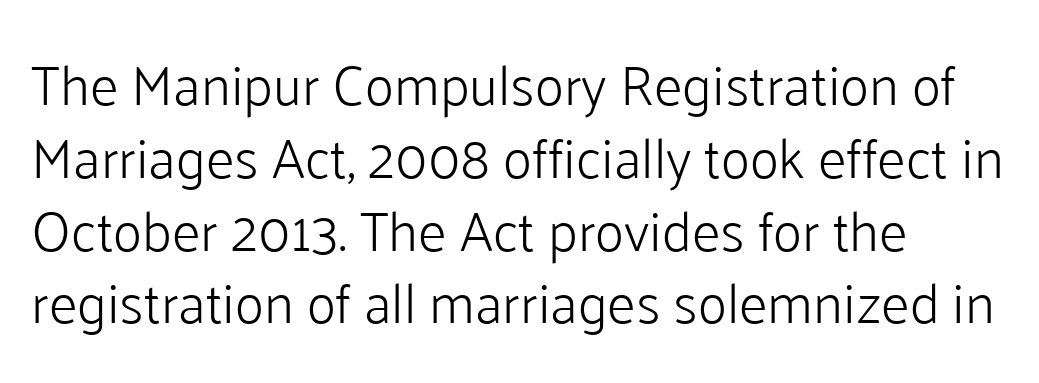
Stroke thickness stays within the range of a standard reading face or lighter. Italic: no, the glyphs are upright roman. You could not count columns in this text — the font is proportionally spaced. The words here are not underlined.
